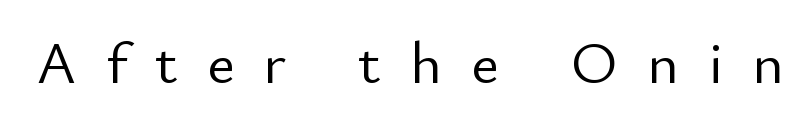
The image shows 60 px light sans-serif type, upright; set unusually wide letter spacing (+0.48 em), not underlined; low stroke contrast and a small x-height.
